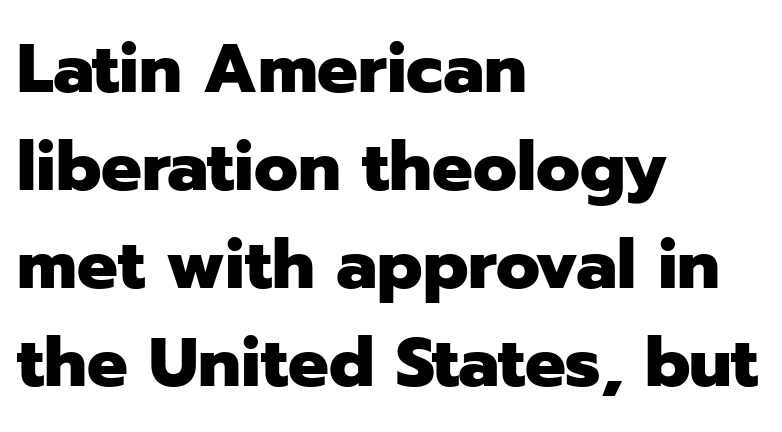
Q: Is the text bold? A: Yes.
Q: Is the text italic (slanted)? A: No, it is upright.
Q: Is the typeface a serif or a sans-serif typeface? A: Sans-serif.
Q: Is the text underlined? A: No.
Q: How is the paragraph aligned? A: Left-aligned.
Q: Is the spacing between letters normal or unusually wide? A: Normal.
Q: Is the spacing between lines tight, normal or loose? A: Normal.
Q: Width (condensed, normal, or wide)? A: Normal.
Q: Stroke contrast? A: Low.
Q: x-height? A: Medium.
Q: Monospaced? A: No.
